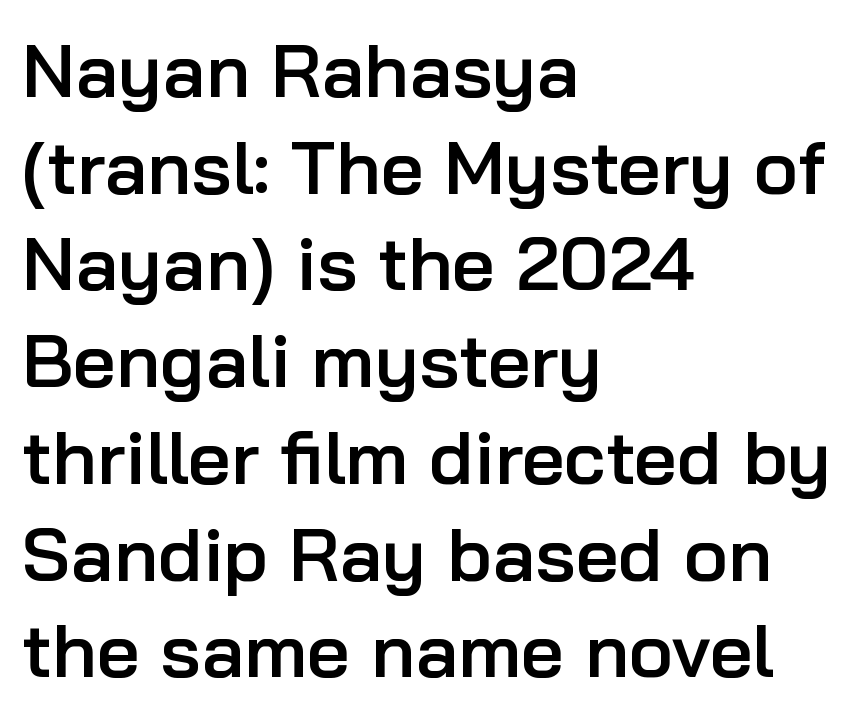
The image shows 75 px semibold sans-serif type, upright; set left-aligned, normal line spacing (1.29x), normal letter spacing, not underlined; low stroke contrast and a medium x-height.
